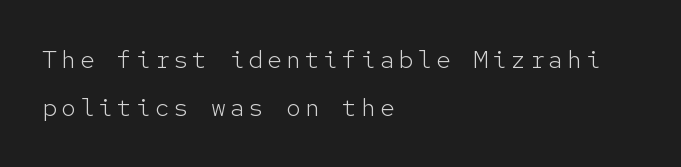
{"italic": "no", "bold": "no", "underline": "no", "align": "left", "line_spacing": "loose", "line_spacing_ratio": 1.93, "glyph_px": 25}
